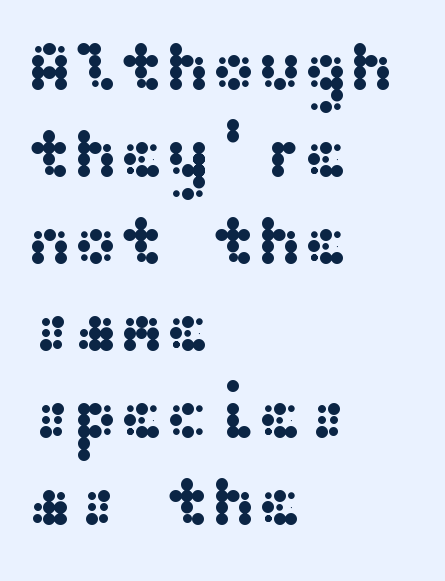
Q: Is the text italic (slanted)? A: No, it is upright.
Q: Is the typeface a serif or a sans-serif typeface? A: Sans-serif.
Q: Is the text underlined? A: No.
Q: How is the paragraph aligned? A: Left-aligned.
Q: Is the spacing between letters normal or unusually wide? A: Normal.
Q: Is the spacing between lines tight, normal or loose? A: Normal.
Q: Width (condensed, normal, or wide)? A: Wide.
Q: Stroke contrast? A: Medium.
Q: x-height? A: Medium.
